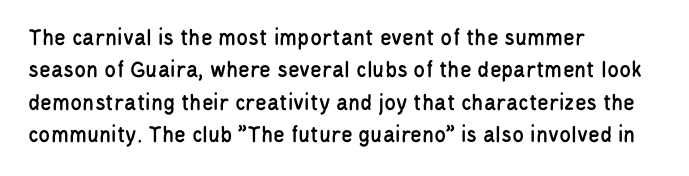
The image shows 24 px text type, upright; set left-aligned, normal line spacing (1.35x), normal letter spacing, not underlined.
